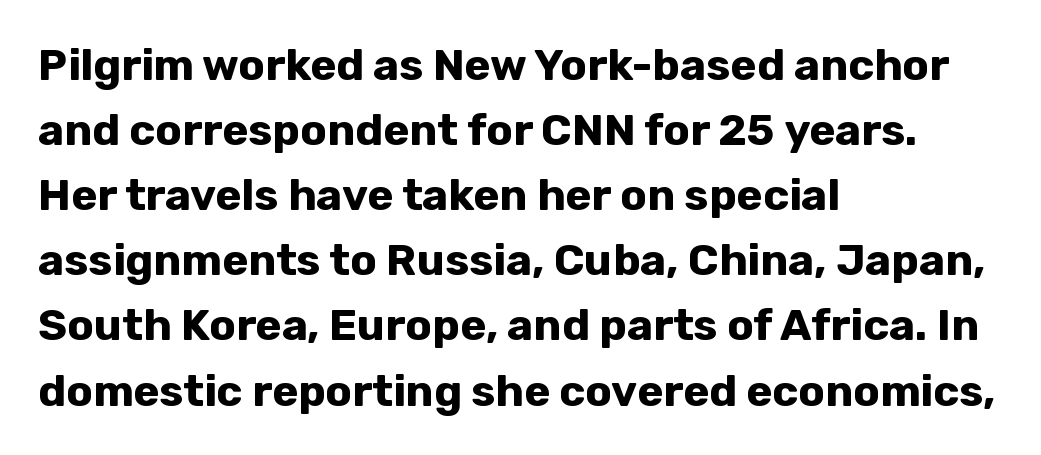
Does the leading feel generous? No, just average. The text was rendered using a sans face with plain stroke endings. This sample uses an upright cut, with every glyph sitting square on the baseline. Proportional: the letters do not fall into vertical columns.
